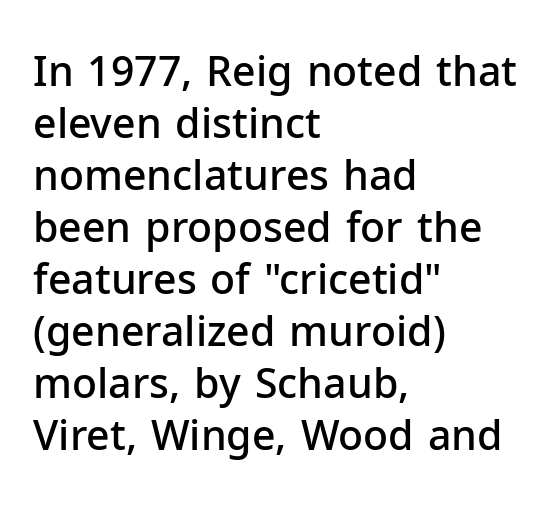
As a designer I'd log this as weight 600, semibold. Each letter keeps its own natural width here, so spacing adapts to shape. If you measured baseline to baseline, you'd find a middling distance. The font's upright variant was chosen for this text.
